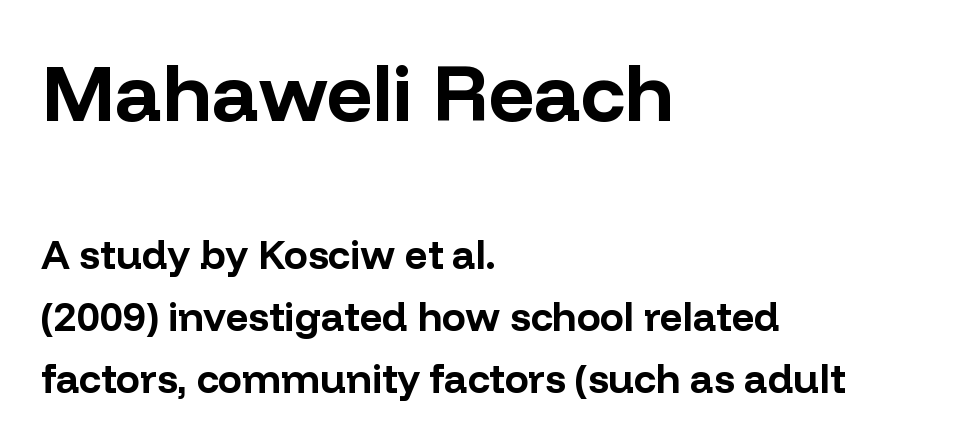
Q: Is the text bold? A: Yes.
Q: Is the text italic (slanted)? A: No, it is upright.
Q: Is the typeface a serif or a sans-serif typeface? A: Sans-serif.
Q: Is the text underlined? A: No.
Q: How is the paragraph aligned? A: Left-aligned.
Q: Is the spacing between letters normal or unusually wide? A: Normal.
Q: Is the spacing between lines tight, normal or loose? A: Normal.
Q: Which block of text is set in a larger size, the first (top) or the second (bottom)? A: The first (top) one.
Q: Width (condensed, normal, or wide)? A: Normal.
Q: Stroke contrast? A: Low.
Q: x-height? A: Medium.
Q: Monospaced? A: No.
